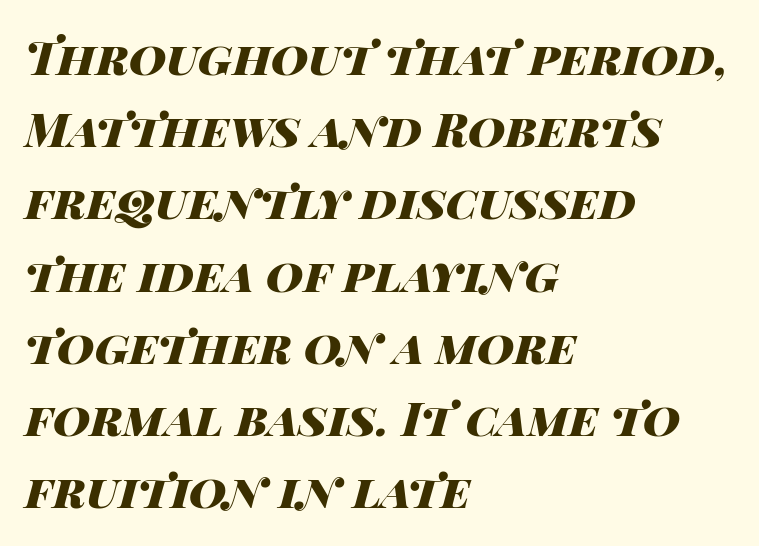
{"italic": "yes", "lean": "right", "slant_degrees": 14, "bold": "yes", "weight": "heavy", "width": "wide", "stroke_contrast": "high", "x_height": "large", "monospaced": "no", "underline": "no", "align": "left", "line_spacing": "normal", "line_spacing_ratio": 1.57, "letter_spacing": "normal", "letter_spacing_em": 0.0, "glyph_px": 46}
